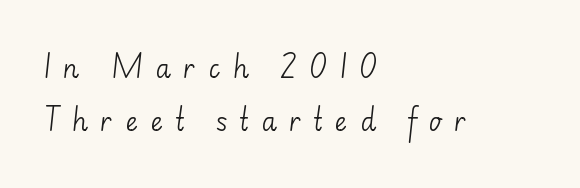
The image shows 26 px text type; set left-aligned, loose line spacing (2.04x), unusually wide letter spacing (+0.47 em), not underlined.
